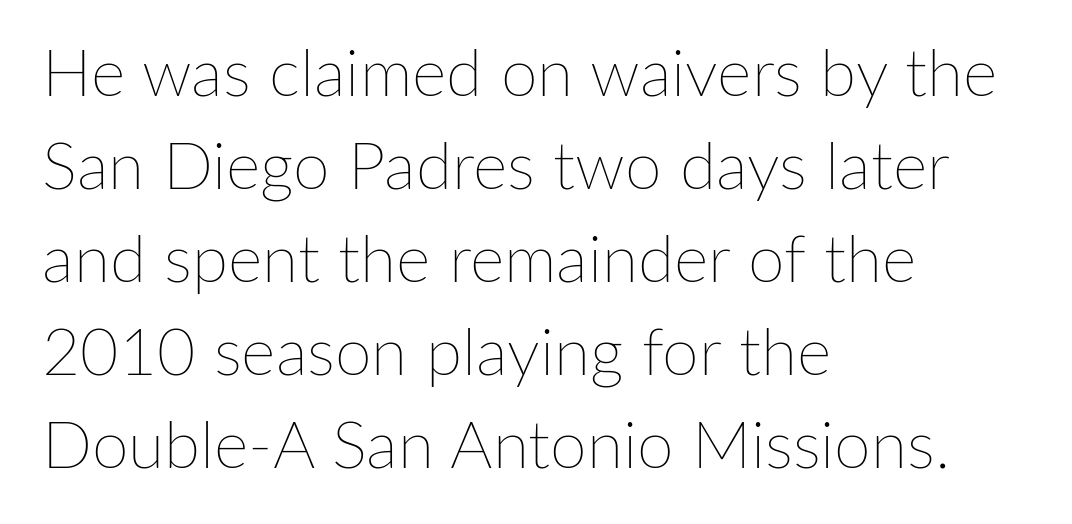
Q: Is the text bold? A: No.
Q: Is the text italic (slanted)? A: No, it is upright.
Q: Is the text underlined? A: No.
Q: How is the paragraph aligned? A: Left-aligned.
Q: Is the spacing between letters normal or unusually wide? A: Normal.
Q: Is the spacing between lines tight, normal or loose? A: Normal.
Q: Width (condensed, normal, or wide)? A: Normal.
Q: Stroke contrast? A: Low.
Q: x-height? A: Medium.
Q: Monospaced? A: No.
